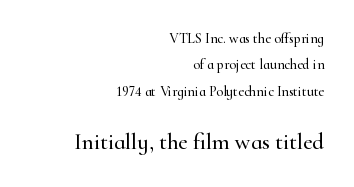
{"italic": "no", "underline": "no", "align": "right", "line_spacing_ratio": 1.88, "letter_spacing": "normal", "letter_spacing_em": 0.0, "larger_block": "second", "size_ratio": 1.64, "glyph_px": 23}
